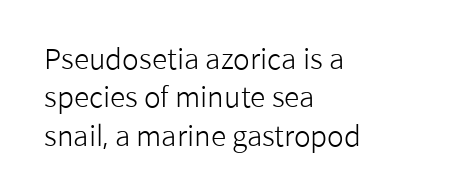
The image shows 28 px light sans-serif type, upright; set left-aligned, normal line spacing (1.37x), normal letter spacing, not underlined; low stroke contrast and a medium x-height.
